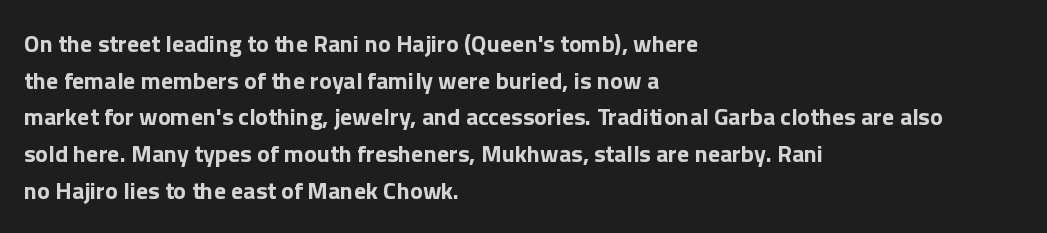
A typesetter would call this zero additional tracking. The letters stand upright; this is a roman face. Regular leading. The passage is arranged the way most books set body copy — flush left. Rule under the text: the space is simply empty. Strokes here are thick enough to call this a true bold.
